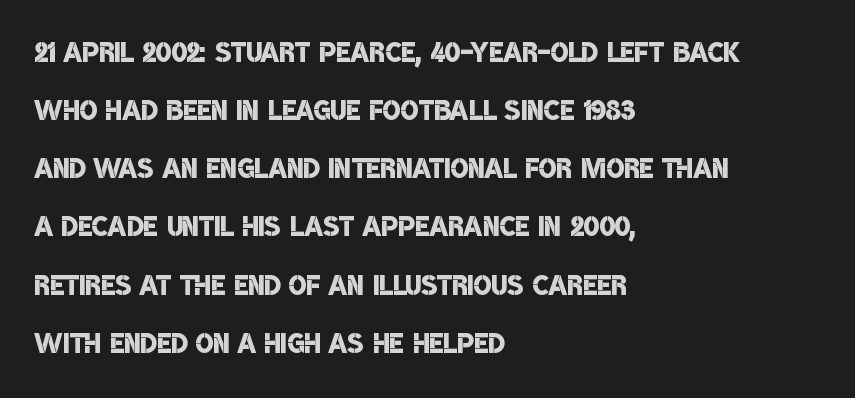
The image shows 38 px semibold, condensed sans-serif type; set left-aligned, normal line spacing (1.53x), normal letter spacing, not underlined; low stroke contrast and a large x-height.
